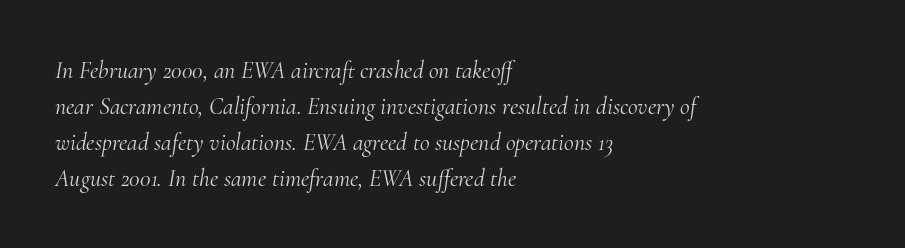
Q: Is the text bold? A: No.
Q: Is the text italic (slanted)? A: Yes, it leans right by about 10 degrees.
Q: Is the text underlined? A: No.
Q: How is the paragraph aligned? A: Left-aligned.
Q: Is the spacing between letters normal or unusually wide? A: Normal.
Q: Is the spacing between lines tight, normal or loose? A: Normal.
